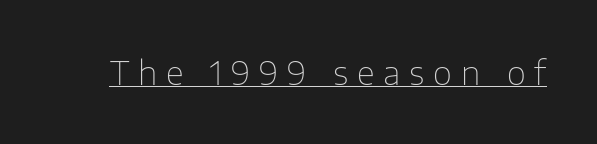
The image shows 33 px thin sans-serif type, upright; set unusually wide letter spacing (+0.27 em), underlined; low stroke contrast and a medium x-height.
